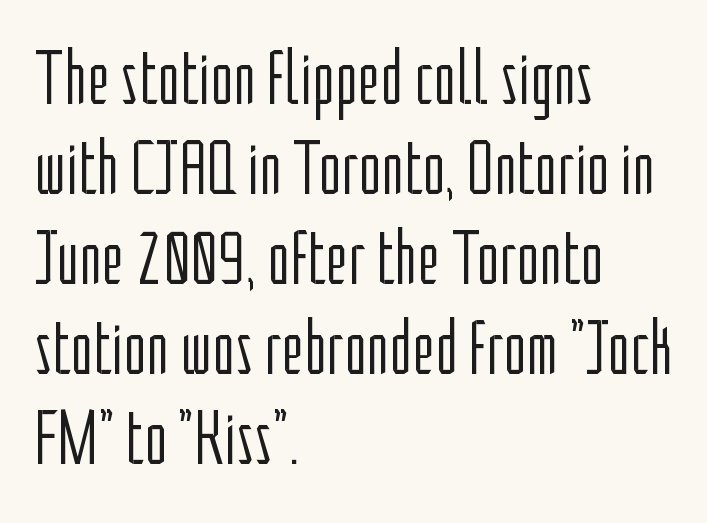
Check the space under the baseline: it is left empty. Spacing verdict: proportional, widths tailored to each character. Look at the bottom of the vertical strokes: they stop flat, with no serifs. The compositor pushed each line to the left boundary. The face used here is rendered with its standard letterfit. Is there any slant? The stems are plumb.
